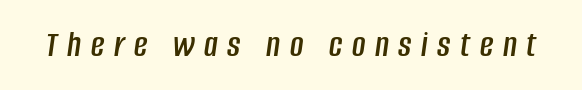
The image shows 37 px condensed type, italic (leaning right); set unusually wide letter spacing (+0.26 em), not underlined; low stroke contrast and a large x-height.
